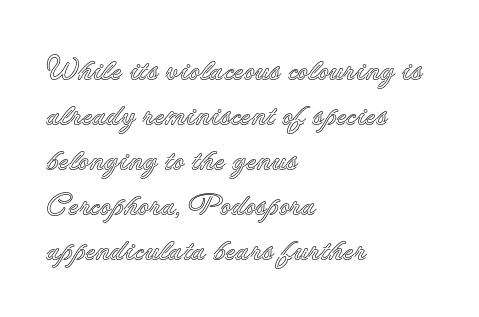
{"width": "normal", "x_height": "small", "monospaced": "no", "underline": "no", "align": "left", "line_spacing": "normal", "line_spacing_ratio": 1.45, "letter_spacing": "normal", "letter_spacing_em": 0.0, "glyph_px": 31}
